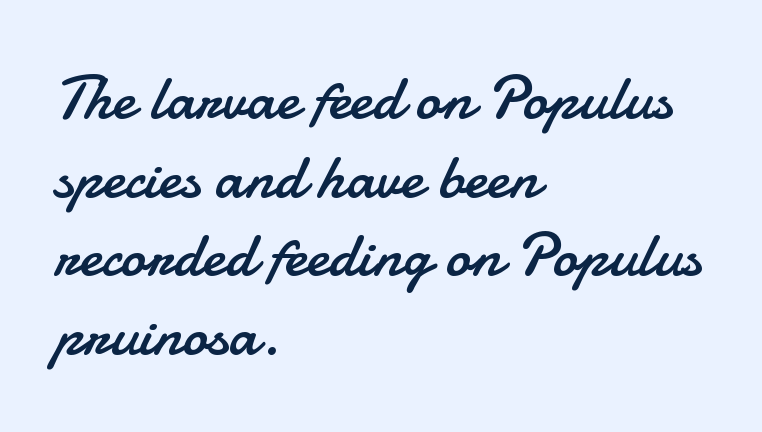
A student would call this left alignment; a typographer would say flush left, rag right. What's the leading like? Ordinary, nothing unusual. Vertical stems look standard width or narrower in stroke. No word sits above an underline. What stands out about the letter spacing? Nothing — it is the standard amount.
